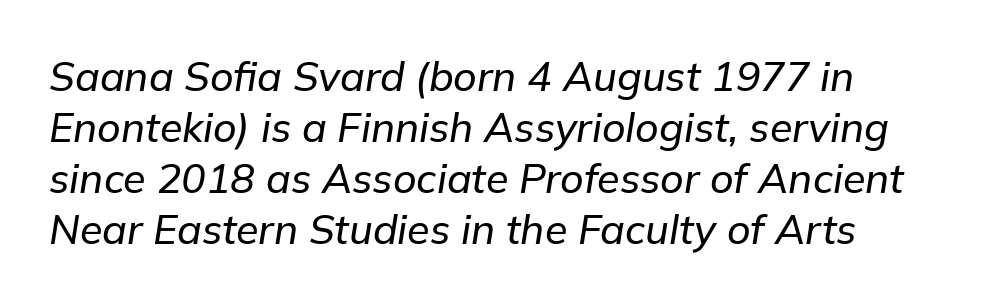
The image shows 41 px text type, italic (leaning right); set line spacing 1.24x, normal letter spacing, not underlined; low stroke contrast and a medium x-height.
